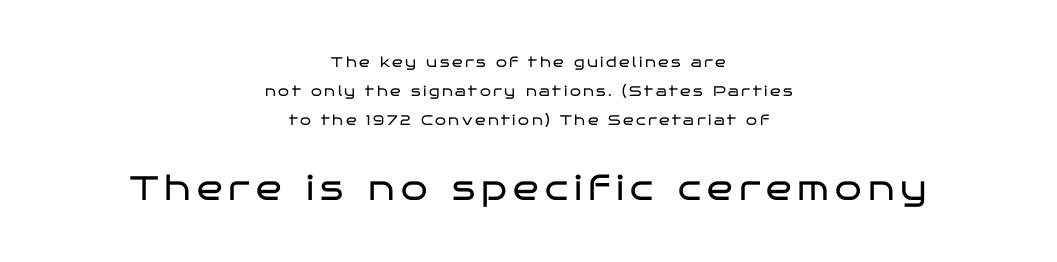
Proportional: the letters do not fall into vertical columns. Descenders are the only things crossing below the line. Ascenders rise straight up at ninety degrees. The whitespace from short lines is split evenly between both sides. This sample uses a sans-serif face.
